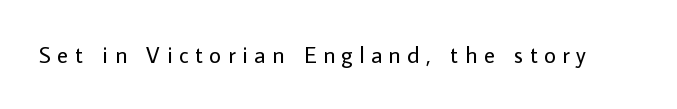
The image shows 23 px text type, upright; set unusually wide letter spacing (+0.29 em), not underlined.
